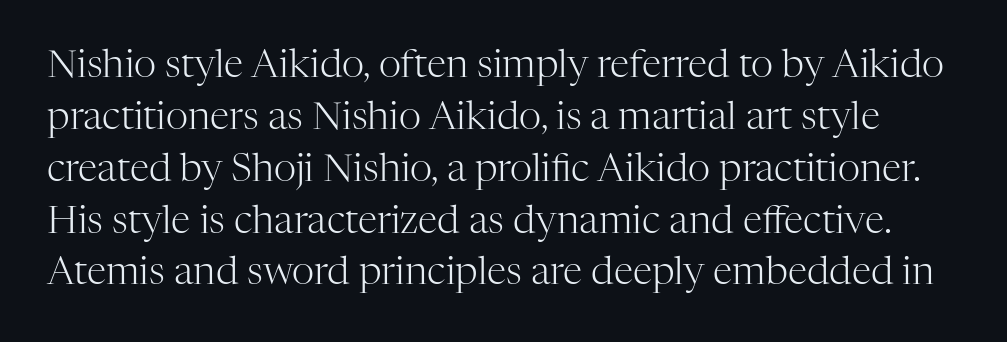
Ordinary non-slanted type is in use. The space between consecutive lines is moderate. Check under the words: just untouched page. The gaps between neighbouring characters are ordinary and unremarkable. Is this a fixed-width face? No — the glyphs have proportional, varying widths.
